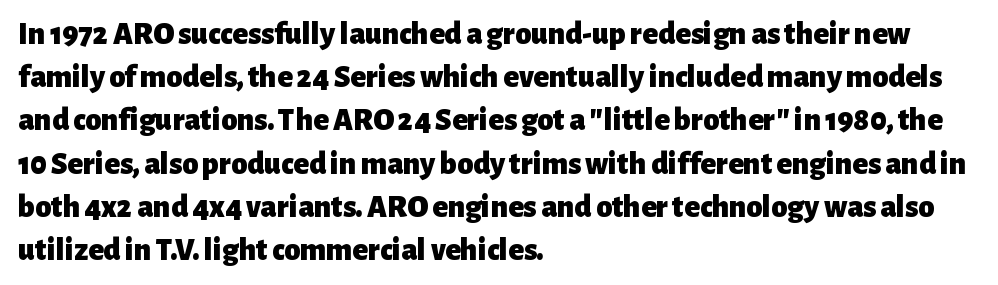
The image shows 32 px heavy sans-serif type, upright; set left-aligned, normal line spacing (1.35x), normal letter spacing, not underlined; low stroke contrast and a medium x-height.
